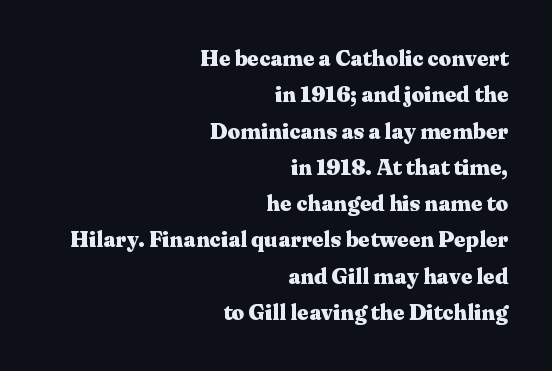
This sample uses an upright cut, with every glyph sitting square on the baseline. All the whitespace from short lines collects on the left. Inter-character spacing is left at the font's built-in metrics. Compared with typical paragraphs, the rows here are spaced about the same. Every letter is thick-stroked: bold, no question.
